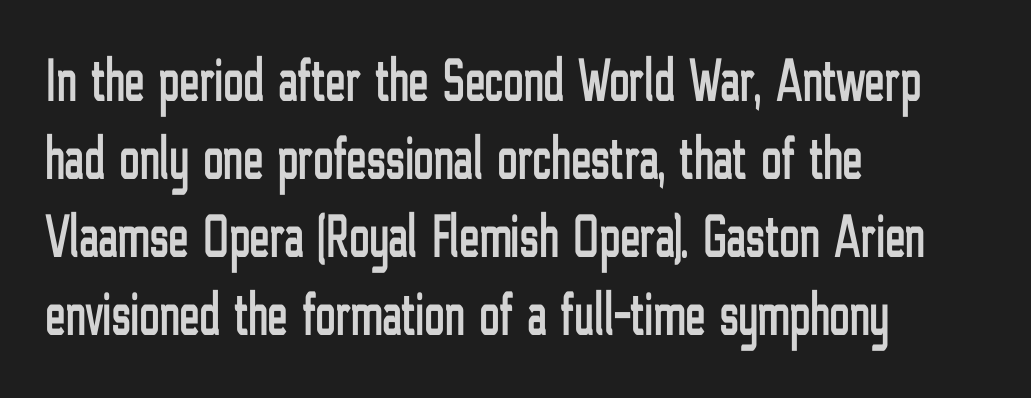
{"serif": "no", "italic": "no", "width": "condensed", "stroke_contrast": "low", "x_height": "medium", "monospaced": "no", "underline": "no", "align": "left", "line_spacing": "normal", "line_spacing_ratio": 1.28, "letter_spacing": "normal", "letter_spacing_em": 0.0, "glyph_px": 61}
